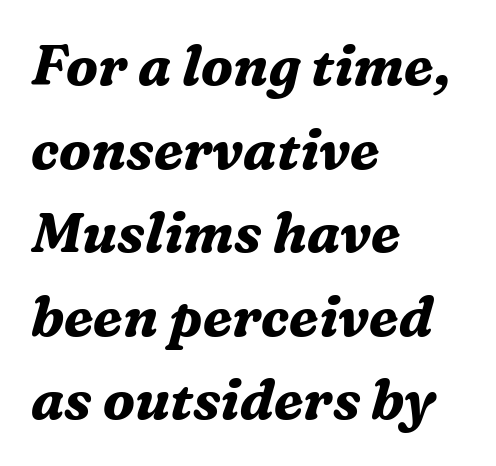
The image shows 55 px bold serif type, italic (leaning right); set left-aligned, normal line spacing (1.52x), normal letter spacing, not underlined; medium stroke contrast and a medium x-height.
